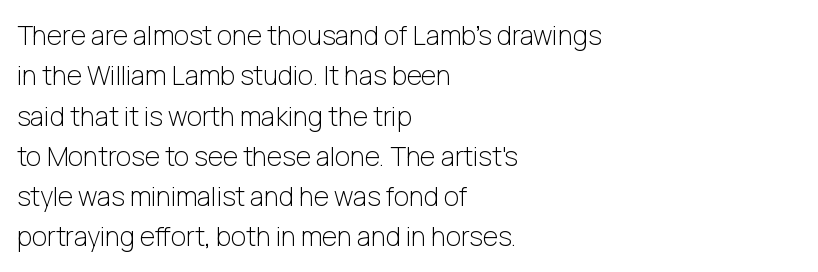
{"italic": "no", "bold": "no", "underline": "no", "align": "left", "line_spacing": "normal", "line_spacing_ratio": 1.55, "letter_spacing": "normal", "letter_spacing_em": 0.0, "glyph_px": 26}
